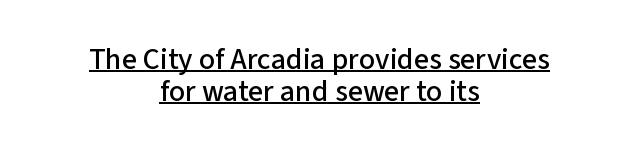
Q: Is the text italic (slanted)? A: No, it is upright.
Q: Is the typeface a serif or a sans-serif typeface? A: Sans-serif.
Q: Is the text underlined? A: Yes.
Q: How is the paragraph aligned? A: Centered.
Q: Is the spacing between letters normal or unusually wide? A: Normal.
Q: Is the spacing between lines tight, normal or loose? A: Tight.
Q: Width (condensed, normal, or wide)? A: Normal.
Q: Stroke contrast? A: Low.
Q: x-height? A: Medium.
Q: Monospaced? A: No.
